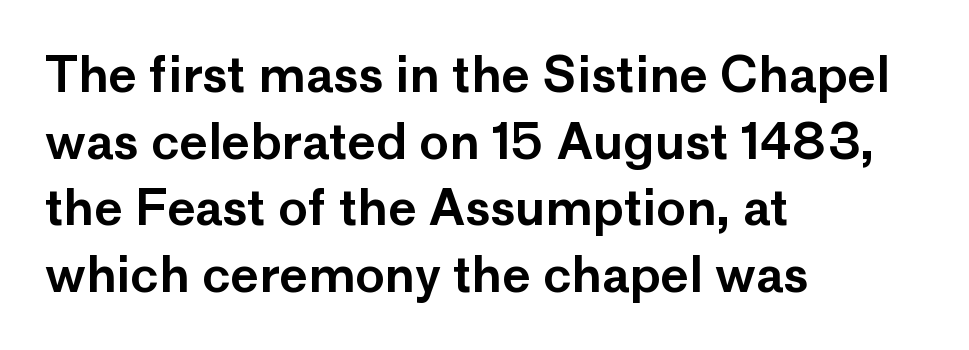
Q: Is the text italic (slanted)? A: No, it is upright.
Q: Is the typeface a serif or a sans-serif typeface? A: Sans-serif.
Q: Is the text underlined? A: No.
Q: How is the paragraph aligned? A: Left-aligned.
Q: Is the spacing between letters normal or unusually wide? A: Normal.
Q: Is the spacing between lines tight, normal or loose? A: Normal.
Q: Width (condensed, normal, or wide)? A: Normal.
Q: Stroke contrast? A: Low.
Q: x-height? A: Medium.
Q: Monospaced? A: No.
